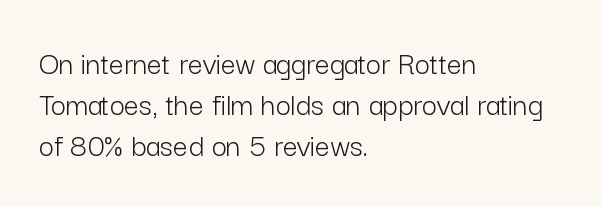
The letters carry no serifs — their stems end cleanly without finishing strokes. The font's upright variant was chosen for this text. You could not count columns in this text — the font is proportionally spaced. Letters rest on an invisible, unmarked baseline. Here the glyphs are tracked normally, forming tight word shapes.
